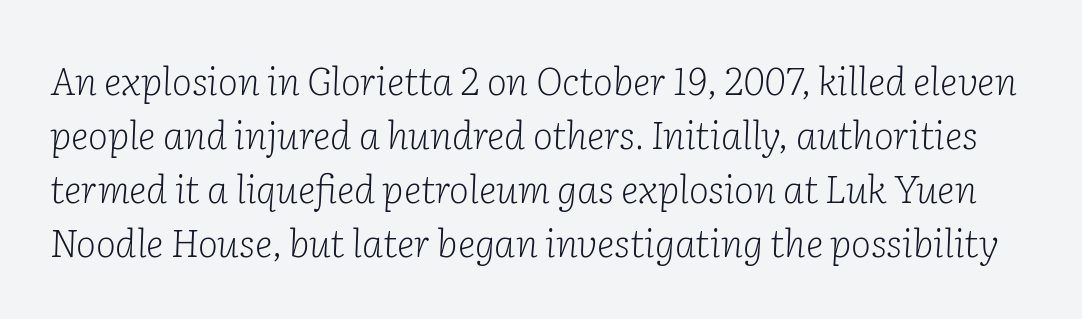
The image shows 38 px light serif type, italic (leaning right); set normal line spacing (1.42x), normal letter spacing, not underlined; low stroke contrast and a medium x-height.
